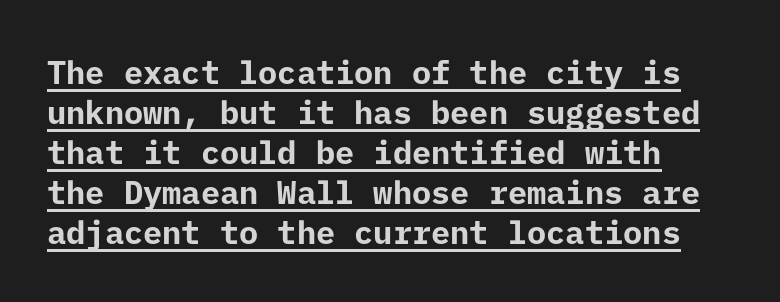
The image shows 32 px bold sans-serif type, upright; set left-aligned, normal line spacing (1.25x), normal letter spacing, underlined; low stroke contrast and a medium x-height.
